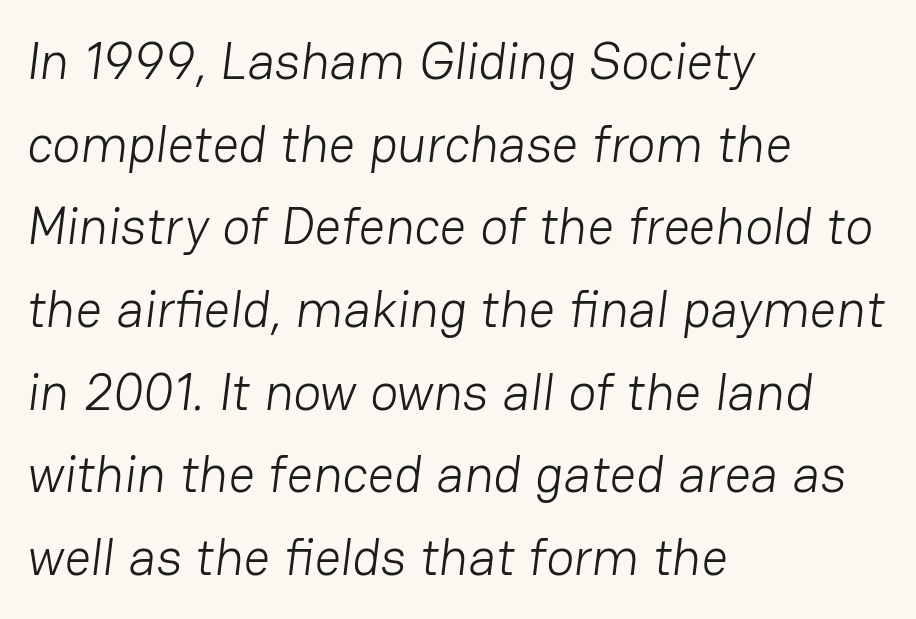
The letters sit at their default tracking, neither squeezed nor spread. Grotesque or geometric, the face here clearly has no serifs. Compared with a centered layout, this one pins lines to the left instead. The rendering uses natural spacing where letterforms have individual widths. Anything drawn beneath the words? Only blank space.
